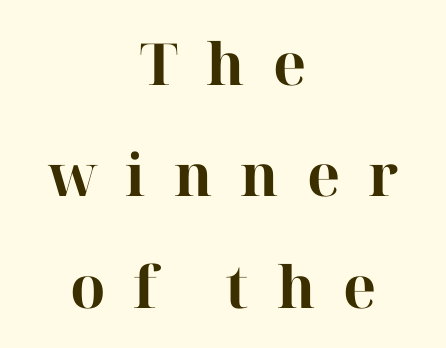
{"serif": "yes", "italic": "no", "bold": "yes", "weight": "bold", "width": "normal", "stroke_contrast": "high", "x_height": "medium", "monospaced": "no", "underline": "no", "align": "center", "line_spacing": "loose", "line_spacing_ratio": 1.92, "letter_spacing": "wide", "letter_spacing_em": 0.48, "glyph_px": 58}
